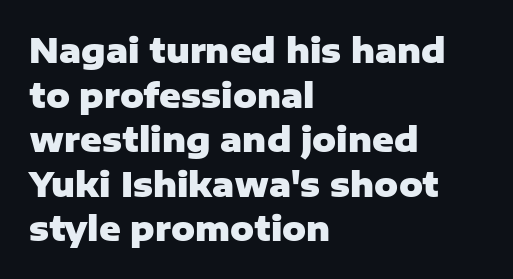
{"serif": "no", "italic": "no", "bold": "yes", "weight": "heavy", "width": "normal", "stroke_contrast": "low", "x_height": "medium", "monospaced": "no", "underline": "no", "align": "left", "line_spacing": "normal", "line_spacing_ratio": 1.35, "letter_spacing": "normal", "letter_spacing_em": 0.0, "glyph_px": 33}
